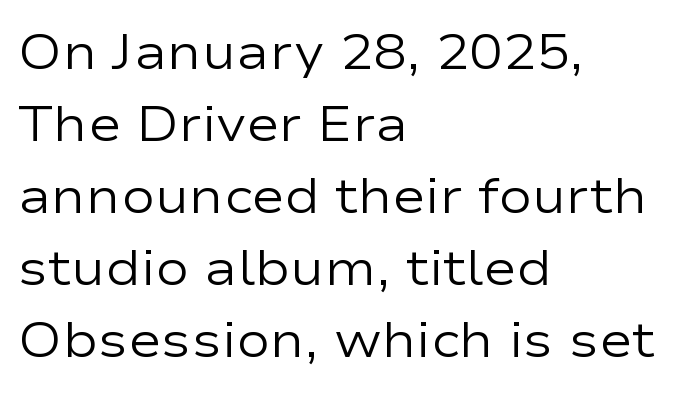
The image shows 50 px regular-weight, wide sans-serif type, upright; set left-aligned, normal line spacing (1.44x), normal letter spacing, not underlined; low stroke contrast and a medium x-height.
